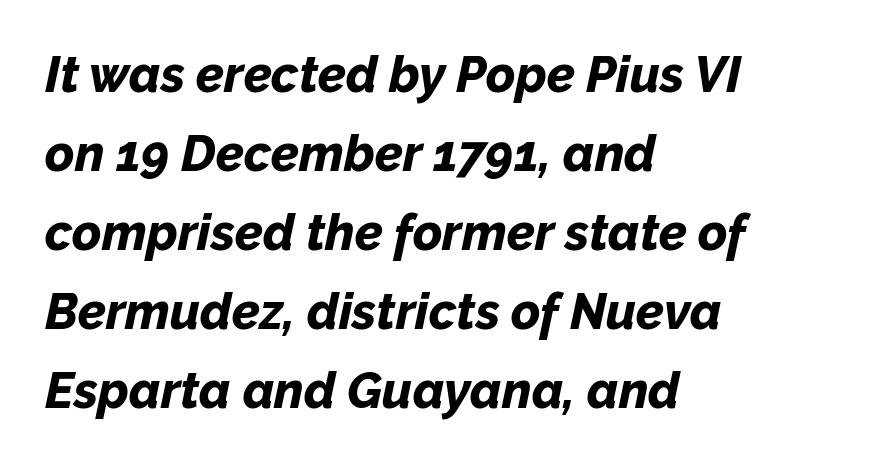
The image shows 50 px bold type, italic (leaning right); set left-aligned, normal line spacing (1.58x), normal letter spacing, not underlined; low stroke contrast and a medium x-height.
